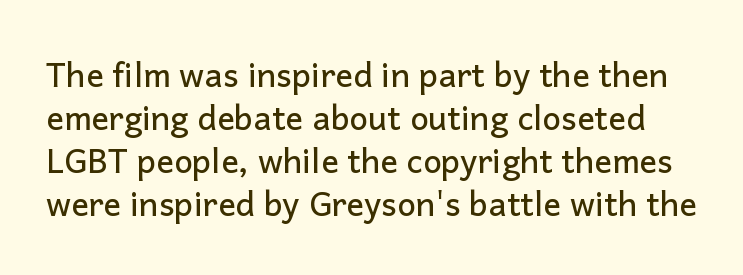
Q: Is the text italic (slanted)? A: No, it is upright.
Q: Is the typeface a serif or a sans-serif typeface? A: Sans-serif.
Q: Is the text underlined? A: No.
Q: Is the spacing between letters normal or unusually wide? A: Normal.
Q: Is the spacing between lines tight, normal or loose? A: Normal.
Q: Width (condensed, normal, or wide)? A: Normal.
Q: Stroke contrast? A: Low.
Q: x-height? A: Medium.
Q: Monospaced? A: No.
